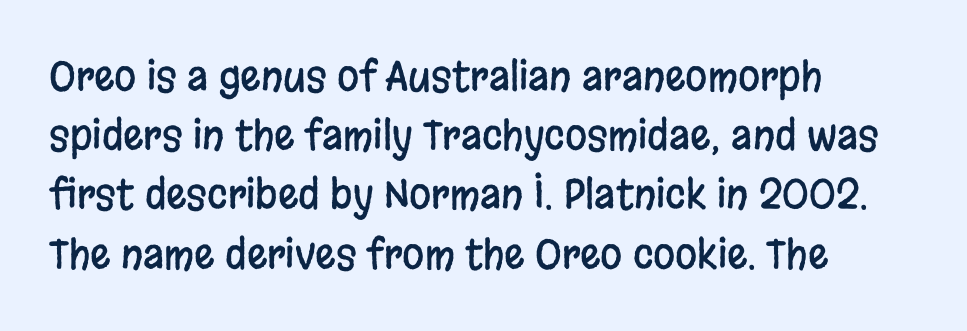
Does the type have serifs? No, each stem ends abruptly. Baseline-to-baseline distance is the conventional proportion of letter height. What stands out about the letter spacing? Nothing — it is the standard amount. Quick note: not italic, upright.
